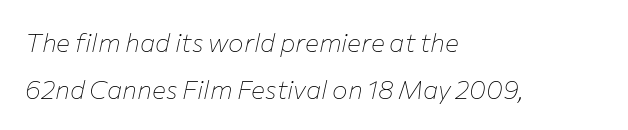
{"italic": "yes", "lean": "right", "slant_degrees": 12, "bold": "no", "underline": "no", "align": "left", "line_spacing_ratio": 1.8, "letter_spacing": "normal", "letter_spacing_em": 0.0, "glyph_px": 26}
